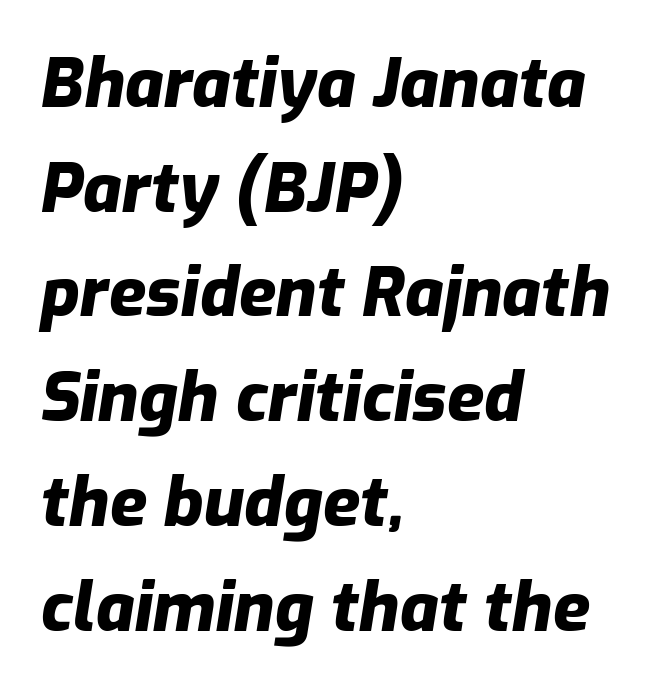
{"italic": "yes", "lean": "right", "slant_degrees": 9, "bold": "yes", "weight": "heavy", "width": "normal", "stroke_contrast": "low", "x_height": "medium", "monospaced": "no", "underline": "no", "align": "left", "line_spacing": "normal", "line_spacing_ratio": 1.54, "letter_spacing": "normal", "letter_spacing_em": 0.0, "glyph_px": 68}
